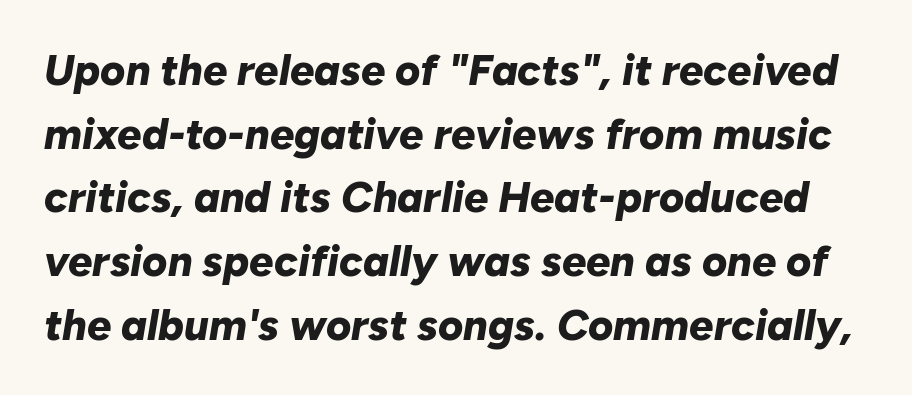
Q: Is the text bold? A: Yes.
Q: Is the text italic (slanted)? A: Yes, it leans right by about 10 degrees.
Q: Is the text underlined? A: No.
Q: Is the spacing between letters normal or unusually wide? A: Normal.
Q: Is the spacing between lines tight, normal or loose? A: Normal.
Q: Width (condensed, normal, or wide)? A: Normal.
Q: Stroke contrast? A: Low.
Q: x-height? A: Medium.
Q: Monospaced? A: No.
